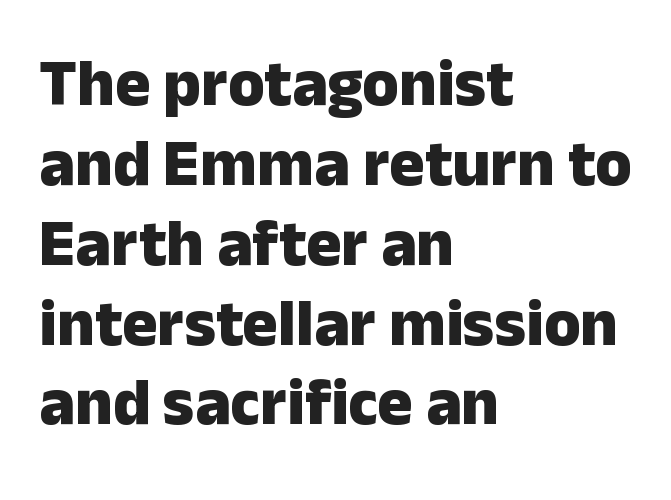
The image shows 66 px heavy sans-serif type, upright; set left-aligned, line spacing 1.21x, normal letter spacing, not underlined; low stroke contrast and a medium x-height.
